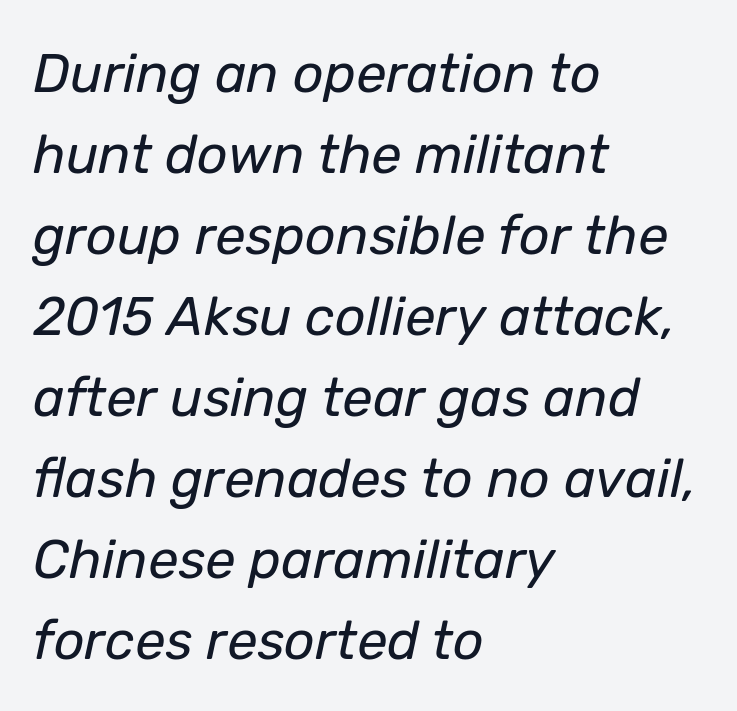
Q: Is the text bold? A: No.
Q: Is the text italic (slanted)? A: Yes, it leans right by about 12 degrees.
Q: Is the text underlined? A: No.
Q: How is the paragraph aligned? A: Left-aligned.
Q: Is the spacing between letters normal or unusually wide? A: Normal.
Q: Is the spacing between lines tight, normal or loose? A: Normal.
Q: Width (condensed, normal, or wide)? A: Normal.
Q: Stroke contrast? A: Low.
Q: x-height? A: Medium.
Q: Monospaced? A: No.
